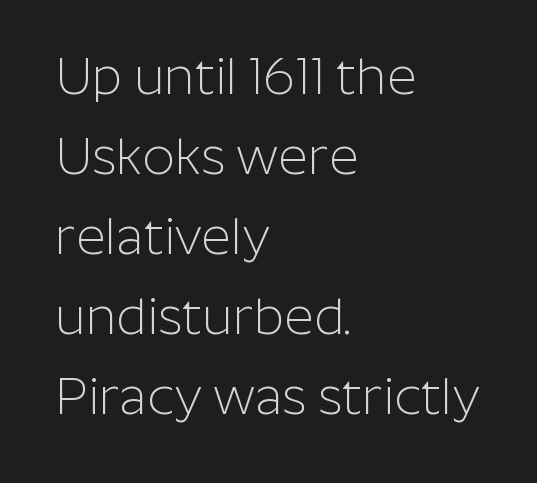
Q: Is the text bold? A: No.
Q: Is the text italic (slanted)? A: No, it is upright.
Q: Is the typeface a serif or a sans-serif typeface? A: Sans-serif.
Q: Is the text underlined? A: No.
Q: How is the paragraph aligned? A: Left-aligned.
Q: Is the spacing between letters normal or unusually wide? A: Normal.
Q: Is the spacing between lines tight, normal or loose? A: Normal.
Q: Width (condensed, normal, or wide)? A: Normal.
Q: Stroke contrast? A: Low.
Q: x-height? A: Medium.
Q: Monospaced? A: No.
